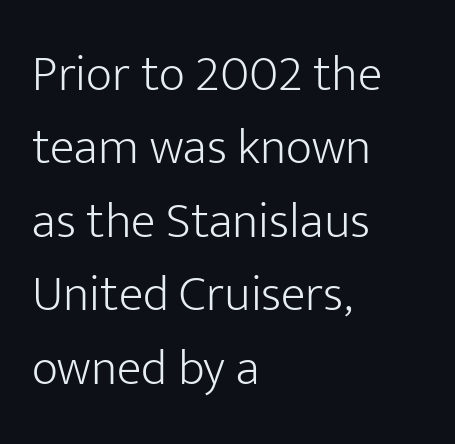
The characters display no serif detailing; their extremities are plain. A light-to-regular cut is what we see here. Proportional: the letters do not fall into vertical columns. A student would call this left alignment; a typographer would say flush left, rag right. Ascenders rise straight up at ninety degrees.
